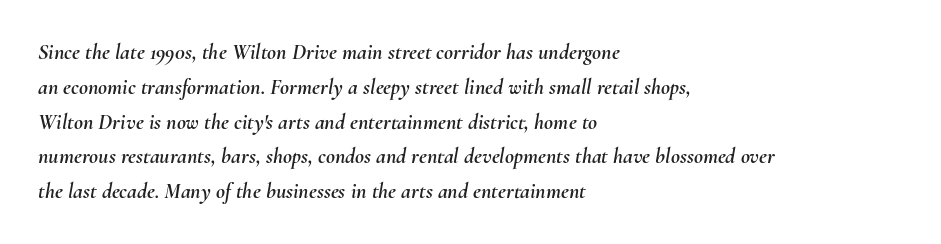
The face used here has a pronounced slope to its letters. The setting favours the left margin, as ordinary paragraphs usually do. Has an underline been added? It has not. The leading is moderate, giving the passage an even texture.
